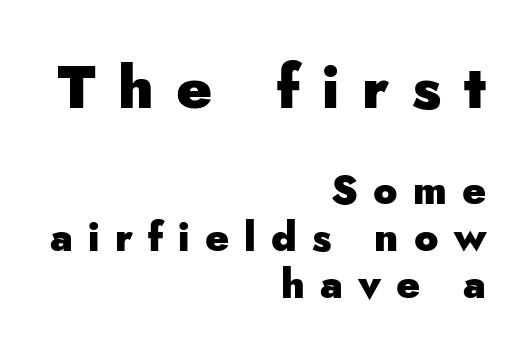
Font category for this specimen: sans-serif. A typesetter would mark this as roman, not italic. Students, this is bold: see how much ink each stroke carries. Do the characters align in a grid? No, the font is proportional. Quick note: underline off. The initial chunk of copy outweighs the following chunk in type size.
